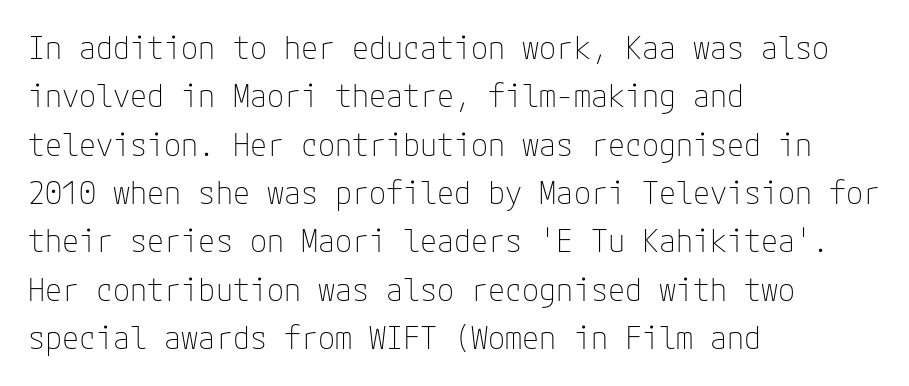
{"serif": "no", "italic": "no", "bold": "no", "weight": "thin", "width": "normal", "stroke_contrast": "low", "x_height": "medium", "underline": "no", "align": "left", "line_spacing": "normal", "line_spacing_ratio": 1.56, "letter_spacing": "normal", "letter_spacing_em": 0.0, "glyph_px": 31}
